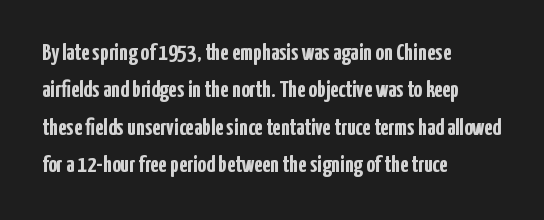
Underline: absent. Strokes here are thick enough to call this a true bold. This block has exactly the height ordinary leading produces. Standard letterfit; no display-style spreading of the glyphs. The lines are quadded left.
